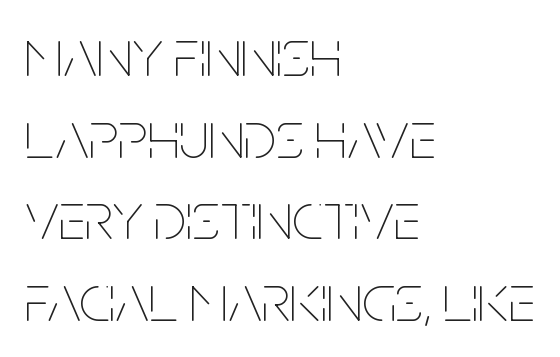
The image shows 68 px thin, condensed type, upright; set left-aligned, line spacing 1.2x, normal letter spacing, not underlined; low stroke contrast and a large x-height.
